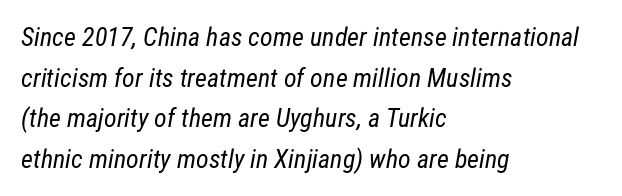
These lines keep a tight, regular rhythm from letter to letter. Rows of type keep a routine distance in the vertical direction. Line beginnings align vertically; line endings do not. No chunkiness to these letters — they're not bold.
